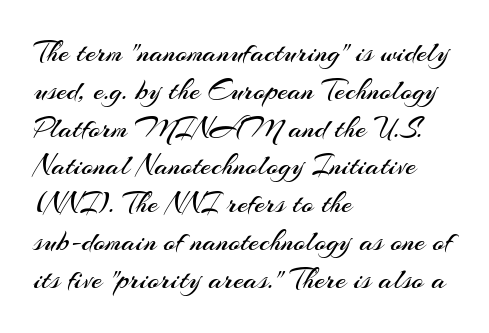
The image shows 30 px regular-weight sans-serif type; set left-aligned, normal line spacing (1.26x), normal letter spacing, not underlined; medium stroke contrast and a small x-height.
